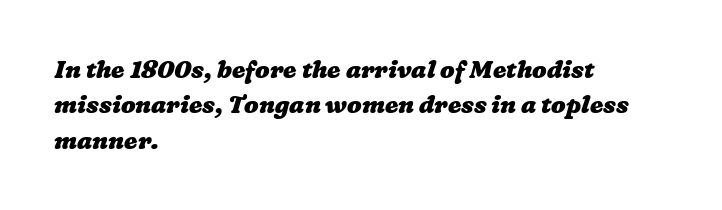
Nobody drew a line under any word here. If you drew a ruler down the left edge, every line would touch it. Is the type bold? Yes — the strokes are clearly thick and heavy. The tracking reads as untouched default to a designer's eye. Rows of type keep a routine distance in the vertical direction.
